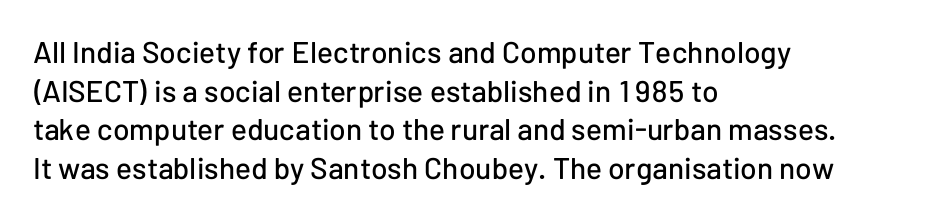
Q: Is the text italic (slanted)? A: No, it is upright.
Q: Is the typeface a serif or a sans-serif typeface? A: Sans-serif.
Q: Is the text underlined? A: No.
Q: How is the paragraph aligned? A: Left-aligned.
Q: Is the spacing between letters normal or unusually wide? A: Normal.
Q: Is the spacing between lines tight, normal or loose? A: Normal.
Q: Width (condensed, normal, or wide)? A: Normal.
Q: Stroke contrast? A: Low.
Q: x-height? A: Medium.
Q: Monospaced? A: No.
